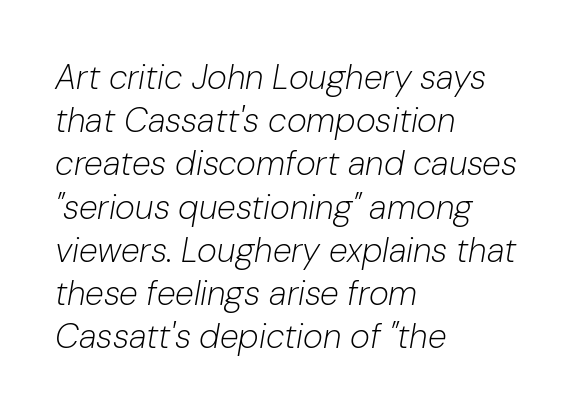
Q: Is the text bold? A: No.
Q: Is the text italic (slanted)? A: Yes, it leans right by about 10 degrees.
Q: Is the text underlined? A: No.
Q: How is the paragraph aligned? A: Left-aligned.
Q: Is the spacing between letters normal or unusually wide? A: Normal.
Q: Is the spacing between lines tight, normal or loose? A: Normal.
Q: Width (condensed, normal, or wide)? A: Normal.
Q: Stroke contrast? A: Low.
Q: x-height? A: Medium.
Q: Monospaced? A: No.
